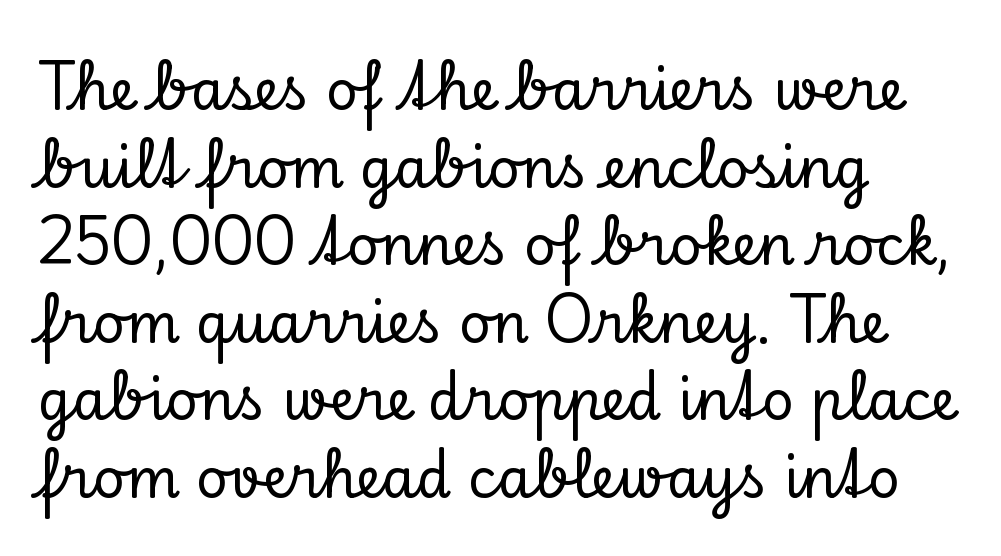
Q: Is the text italic (slanted)? A: No, it is upright.
Q: Is the text underlined? A: No.
Q: How is the paragraph aligned? A: Left-aligned.
Q: Is the spacing between letters normal or unusually wide? A: Normal.
Q: Is the spacing between lines tight, normal or loose? A: Normal.
Q: Width (condensed, normal, or wide)? A: Normal.
Q: Stroke contrast? A: Low.
Q: x-height? A: Small.
Q: Monospaced? A: No.
